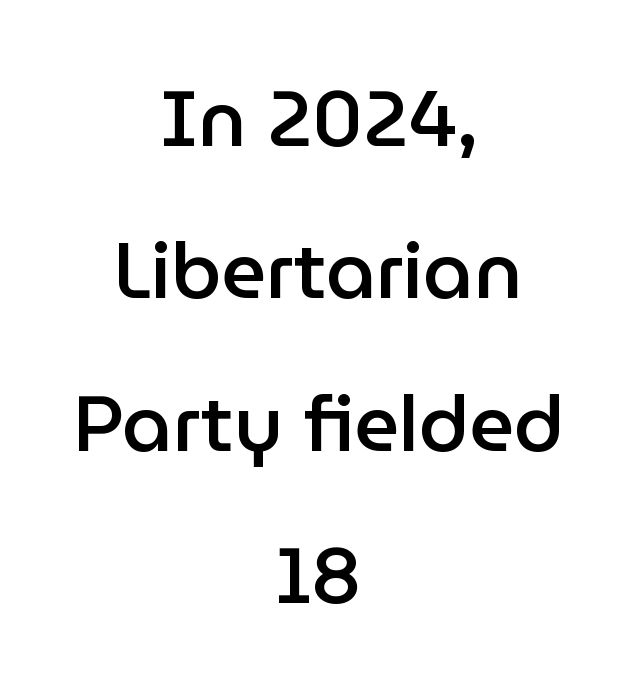
Q: Is the text bold? A: Semi-bold.
Q: Is the text italic (slanted)? A: No, it is upright.
Q: Is the typeface a serif or a sans-serif typeface? A: Sans-serif.
Q: Is the text underlined? A: No.
Q: How is the paragraph aligned? A: Centered.
Q: Is the spacing between letters normal or unusually wide? A: Normal.
Q: Is the spacing between lines tight, normal or loose? A: Loose.
Q: Width (condensed, normal, or wide)? A: Normal.
Q: Stroke contrast? A: Low.
Q: x-height? A: Medium.
Q: Monospaced? A: No.
